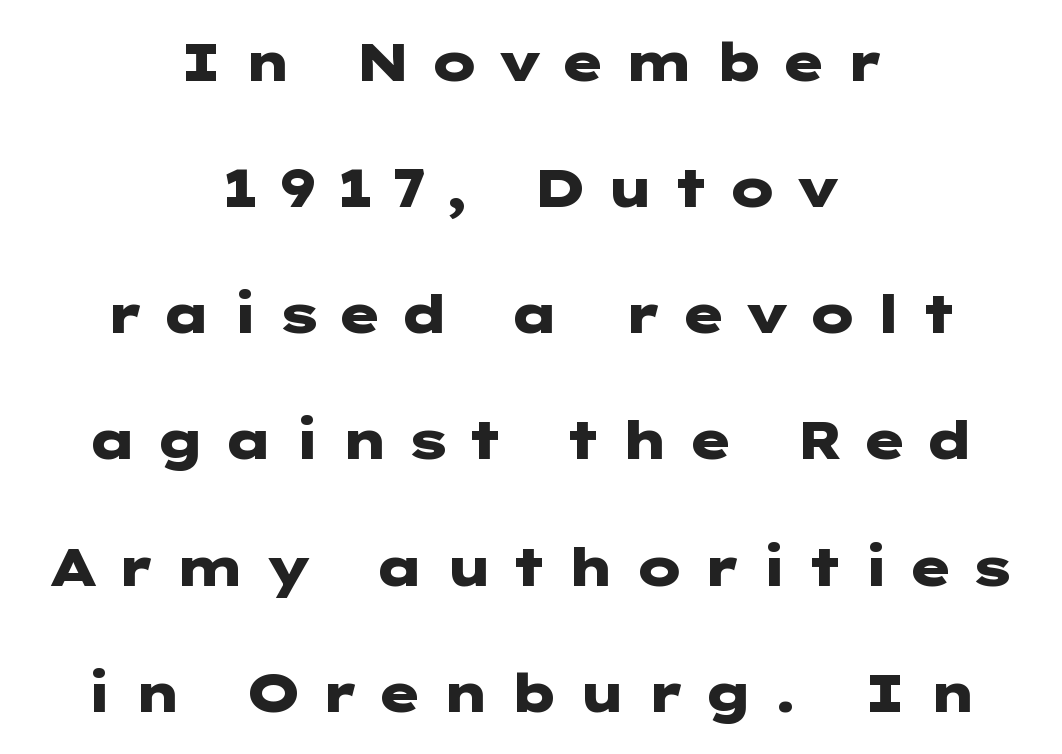
Q: Is the text bold? A: Yes.
Q: Is the text italic (slanted)? A: No, it is upright.
Q: Is the typeface a serif or a sans-serif typeface? A: Sans-serif.
Q: Is the text underlined? A: No.
Q: How is the paragraph aligned? A: Centered.
Q: Is the spacing between letters normal or unusually wide? A: Unusually wide.
Q: Is the spacing between lines tight, normal or loose? A: Loose.
Q: Width (condensed, normal, or wide)? A: Wide.
Q: Stroke contrast? A: Low.
Q: x-height? A: Medium.
